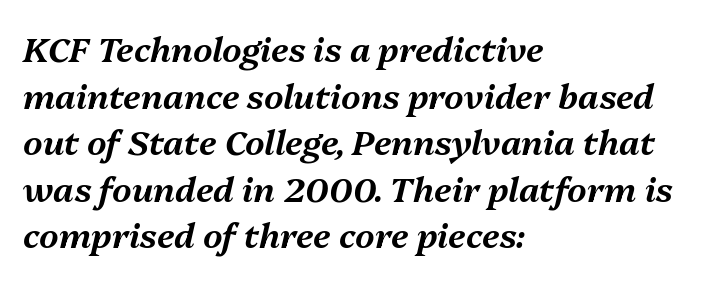
{"italic": "yes", "lean": "right", "slant_degrees": 13, "width": "normal", "stroke_contrast": "medium", "x_height": "medium", "monospaced": "no", "underline": "no", "align": "left", "line_spacing": "normal", "line_spacing_ratio": 1.37, "letter_spacing": "normal", "letter_spacing_em": 0.0, "glyph_px": 34}
